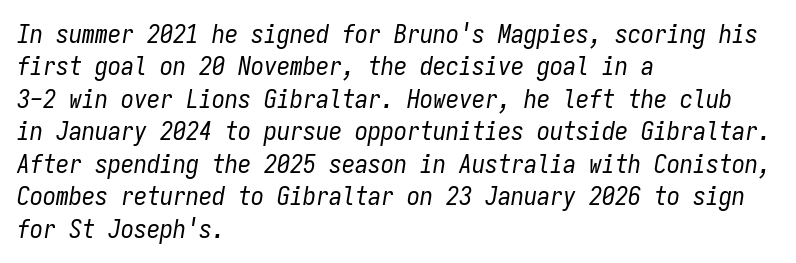
{"italic": "yes", "lean": "right", "slant_degrees": 9, "bold": "no", "underline": "no", "align": "left", "line_spacing": "normal", "line_spacing_ratio": 1.25, "letter_spacing": "normal", "letter_spacing_em": 0.0, "glyph_px": 26}
